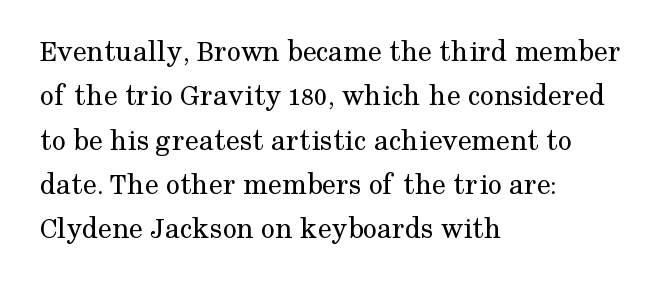
Q: Is the text bold? A: No.
Q: Is the text italic (slanted)? A: No, it is upright.
Q: Is the typeface a serif or a sans-serif typeface? A: Serif.
Q: Is the text underlined? A: No.
Q: How is the paragraph aligned? A: Left-aligned.
Q: Is the spacing between letters normal or unusually wide? A: Normal.
Q: Is the spacing between lines tight, normal or loose? A: Normal.
Q: Width (condensed, normal, or wide)? A: Normal.
Q: Stroke contrast? A: Medium.
Q: x-height? A: Medium.
Q: Monospaced? A: No.
